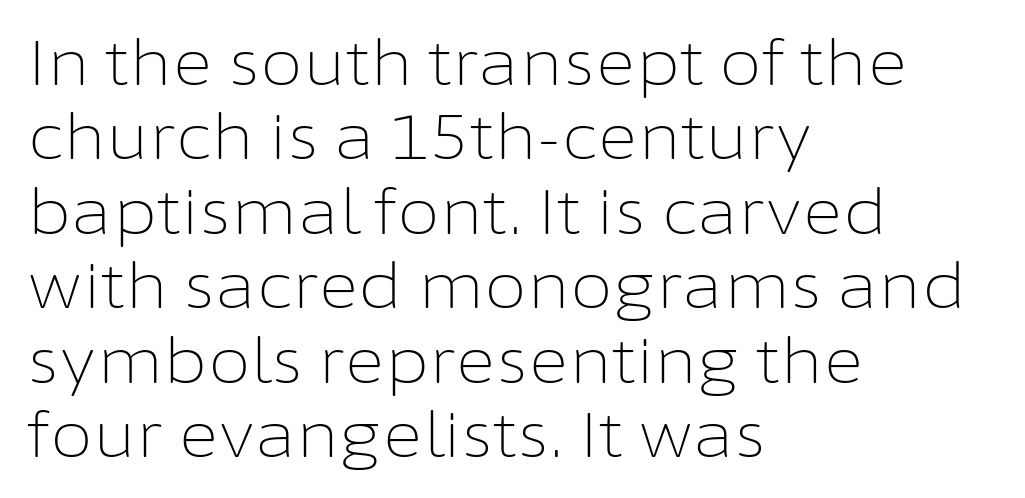
Q: Is the text bold? A: No.
Q: Is the text italic (slanted)? A: No, it is upright.
Q: Is the typeface a serif or a sans-serif typeface? A: Sans-serif.
Q: Is the text underlined? A: No.
Q: How is the paragraph aligned? A: Left-aligned.
Q: Is the spacing between letters normal or unusually wide? A: Normal.
Q: Width (condensed, normal, or wide)? A: Normal.
Q: Stroke contrast? A: Low.
Q: x-height? A: Medium.
Q: Monospaced? A: No.
